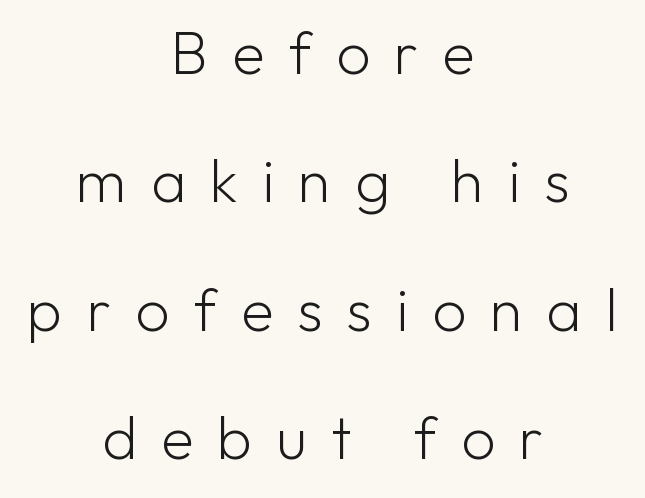
{"serif": "no", "italic": "no", "bold": "no", "weight": "light", "width": "normal", "stroke_contrast": "low", "x_height": "medium", "monospaced": "no", "underline": "no", "align": "center", "line_spacing": "loose", "line_spacing_ratio": 2.14, "letter_spacing": "wide", "letter_spacing_em": 0.4, "glyph_px": 60}
